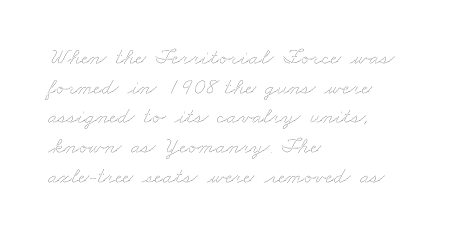
Letters have the restrained weight of plain body copy at most. Characters follow at the spacing the type designer built in. Regarding leading, the lines here are spaced in the standard way. Just letters on the line, the space beneath them empty.
